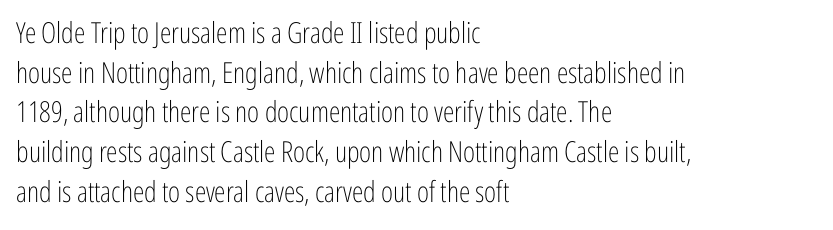
Q: Is the text bold? A: No.
Q: Is the text italic (slanted)? A: No, it is upright.
Q: Is the typeface a serif or a sans-serif typeface? A: Sans-serif.
Q: Is the text underlined? A: No.
Q: How is the paragraph aligned? A: Left-aligned.
Q: Is the spacing between letters normal or unusually wide? A: Normal.
Q: Is the spacing between lines tight, normal or loose? A: Normal.
Q: Width (condensed, normal, or wide)? A: Condensed.
Q: Stroke contrast? A: Low.
Q: x-height? A: Medium.
Q: Monospaced? A: No.
